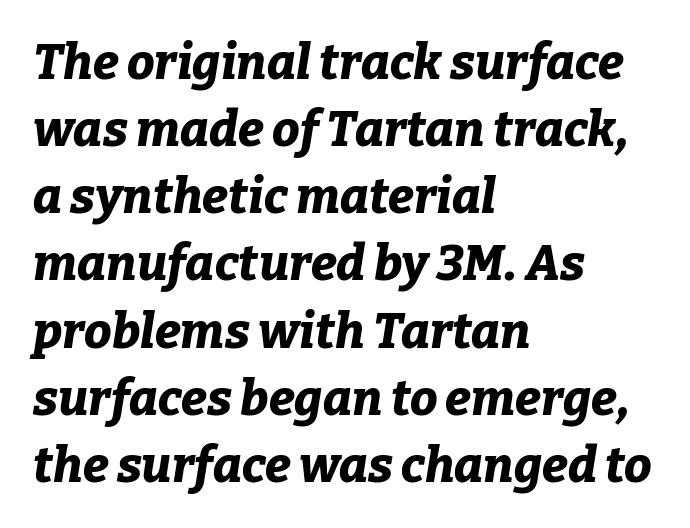
Q: Is the text bold? A: Yes.
Q: Is the text italic (slanted)? A: Yes, it leans right by about 9 degrees.
Q: Is the text underlined? A: No.
Q: How is the paragraph aligned? A: Left-aligned.
Q: Is the spacing between letters normal or unusually wide? A: Normal.
Q: Is the spacing between lines tight, normal or loose? A: Normal.
Q: Width (condensed, normal, or wide)? A: Normal.
Q: Stroke contrast? A: Low.
Q: x-height? A: Medium.
Q: Monospaced? A: No.
